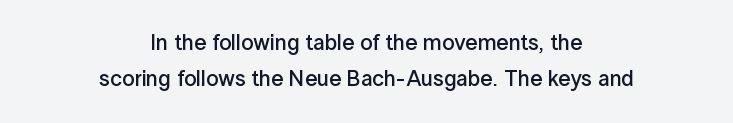
Q: Is the text bold? A: Semi-bold.
Q: Is the text italic (slanted)? A: No, it is upright.
Q: Is the text underlined? A: No.
Q: How is the paragraph aligned? A: Centered.
Q: Is the spacing between letters normal or unusually wide? A: Normal.
Q: Is the spacing between lines tight, normal or loose? A: Normal.
